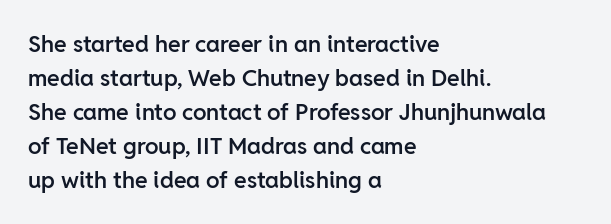
Q: Is the text bold? A: Semi-bold.
Q: Is the text italic (slanted)? A: No, it is upright.
Q: Is the text underlined? A: No.
Q: How is the paragraph aligned? A: Left-aligned.
Q: Is the spacing between letters normal or unusually wide? A: Normal.
Q: Is the spacing between lines tight, normal or loose? A: Normal.
